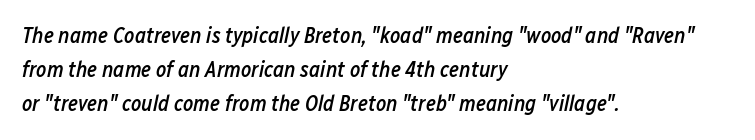
Q: Is the text bold? A: Semi-bold.
Q: Is the text italic (slanted)? A: Yes, it leans right by about 12 degrees.
Q: Is the text underlined? A: No.
Q: How is the paragraph aligned? A: Left-aligned.
Q: Is the spacing between letters normal or unusually wide? A: Normal.
Q: Is the spacing between lines tight, normal or loose? A: Normal.
